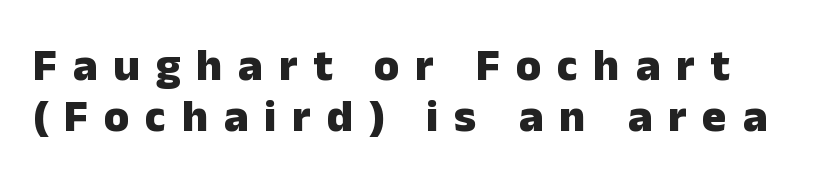
{"serif": "no", "italic": "no", "bold": "yes", "weight": "heavy", "width": "normal", "stroke_contrast": "low", "x_height": "medium", "monospaced": "no", "underline": "no", "line_spacing": "tight", "line_spacing_ratio": 1.11, "letter_spacing": "wide", "letter_spacing_em": 0.34, "glyph_px": 46}
